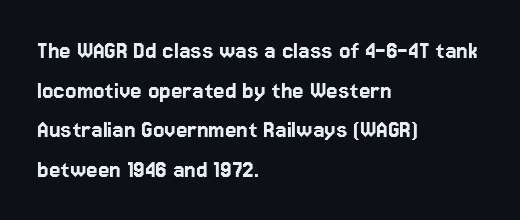
Interline gaps are of average width in this sample. The type sits square on the baseline with zero lean. Just letters on the line, the space beneath them empty. Students, note that the glyphs here touch the page at normal intervals. The rendering anchors every line to the left-hand side.
